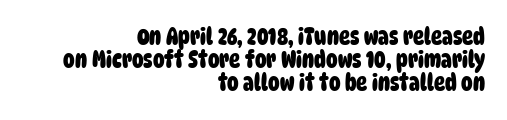
Q: Is the text bold? A: Yes.
Q: Is the text underlined? A: No.
Q: How is the paragraph aligned? A: Right-aligned.
Q: Is the spacing between letters normal or unusually wide? A: Normal.
Q: Is the spacing between lines tight, normal or loose? A: Tight.
